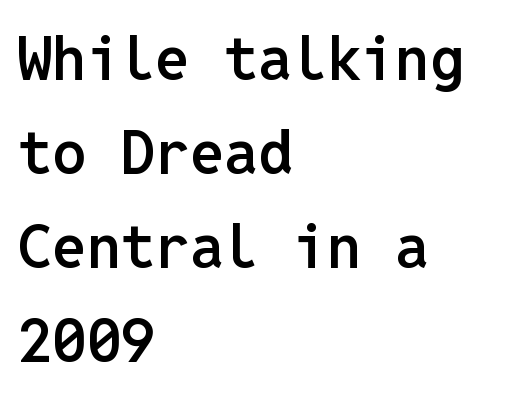
{"serif": "no", "italic": "no", "bold": "semi", "weight": "semibold", "width": "normal", "stroke_contrast": "low", "x_height": "medium", "monospaced": "yes", "underline": "no", "align": "left", "line_spacing": "normal", "line_spacing_ratio": 1.54, "letter_spacing": "normal", "letter_spacing_em": 0.0, "glyph_px": 61}
